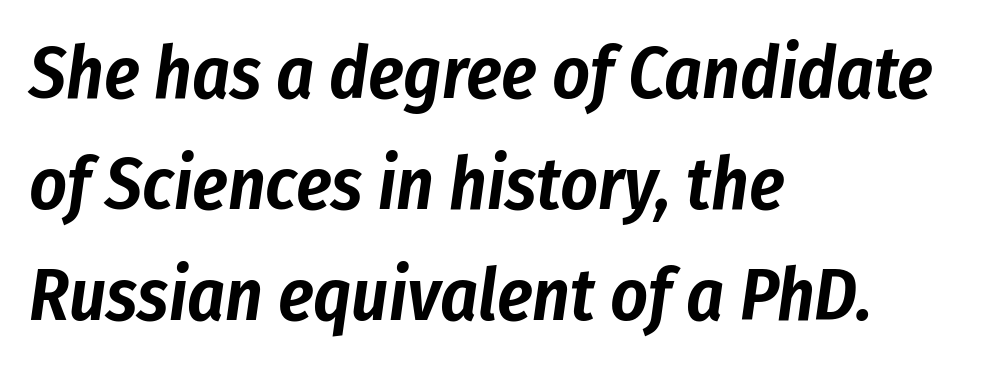
Q: Is the text italic (slanted)? A: Yes, it leans right by about 8 degrees.
Q: Is the text underlined? A: No.
Q: How is the paragraph aligned? A: Left-aligned.
Q: Is the spacing between letters normal or unusually wide? A: Normal.
Q: Is the spacing between lines tight, normal or loose? A: Normal.
Q: Width (condensed, normal, or wide)? A: Condensed.
Q: Stroke contrast? A: Low.
Q: x-height? A: Medium.
Q: Monospaced? A: No.
